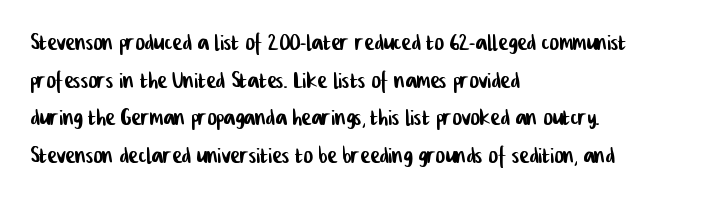
Varying glyph widths throughout — classic text-font behaviour. Horizontally, the lines are justified to the leading edge only. The leading is moderate, giving the passage an even texture. Font category for this specimen: sans-serif.
